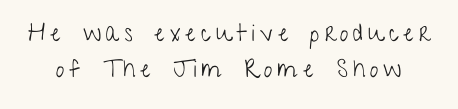
The image shows 24 px text type, upright; set normal line spacing (1.48x), unusually wide letter spacing (+0.21 em), not underlined.
